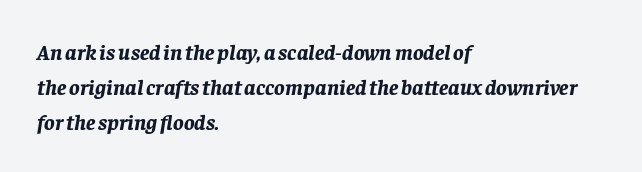
Q: Is the text bold? A: Yes.
Q: Is the text italic (slanted)? A: Yes, it leans right by about 8 degrees.
Q: Is the text underlined? A: No.
Q: How is the paragraph aligned? A: Left-aligned.
Q: Is the spacing between letters normal or unusually wide? A: Normal.
Q: Is the spacing between lines tight, normal or loose? A: Normal.
